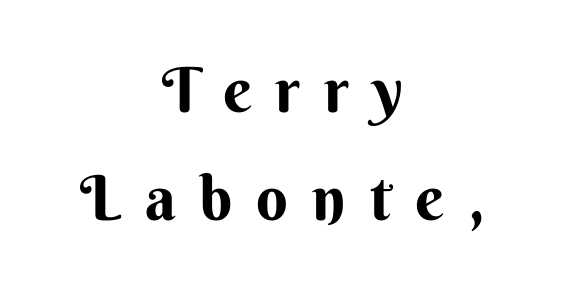
Q: Is the text bold? A: Yes.
Q: Is the text italic (slanted)? A: No, it is upright.
Q: Is the typeface a serif or a sans-serif typeface? A: Sans-serif.
Q: Is the text underlined? A: No.
Q: How is the paragraph aligned? A: Centered.
Q: Is the spacing between letters normal or unusually wide? A: Unusually wide.
Q: Width (condensed, normal, or wide)? A: Normal.
Q: Stroke contrast? A: Medium.
Q: x-height? A: Small.
Q: Monospaced? A: No.
